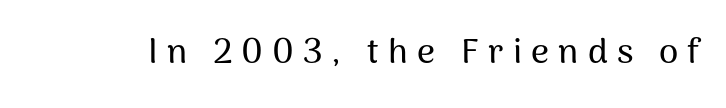
Q: Is the text italic (slanted)? A: No, it is upright.
Q: Is the typeface a serif or a sans-serif typeface? A: Sans-serif.
Q: Is the text underlined? A: No.
Q: Is the spacing between letters normal or unusually wide? A: Unusually wide.
Q: Width (condensed, normal, or wide)? A: Normal.
Q: Stroke contrast? A: Medium.
Q: x-height? A: Medium.
Q: Monospaced? A: No.
